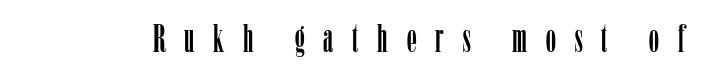
{"serif": "yes", "italic": "no", "width": "condensed", "stroke_contrast": "low", "x_height": "medium", "monospaced": "no", "underline": "no", "letter_spacing": "wide", "letter_spacing_em": 0.49, "glyph_px": 39}
